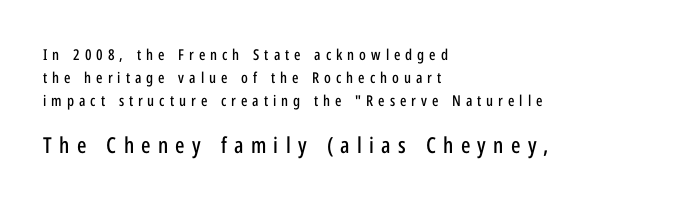
The image shows 22 px text type, upright; set left-aligned, normal line spacing (1.53x), unusually wide letter spacing (+0.33 em), not underlined; the second (bottom) block is 1.47x larger.
